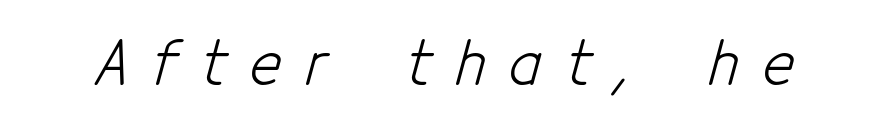
The image shows 60 px light, condensed sans-serif type; set unusually wide letter spacing (+0.4 em), not underlined; low stroke contrast and a medium x-height.
